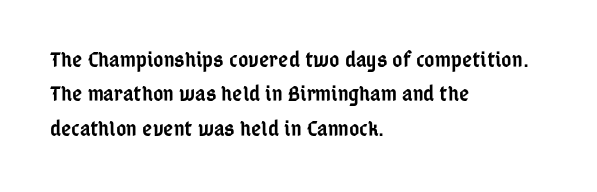
The image shows 22 px text type, upright; set left-aligned, normal line spacing (1.56x), normal letter spacing, not underlined.
